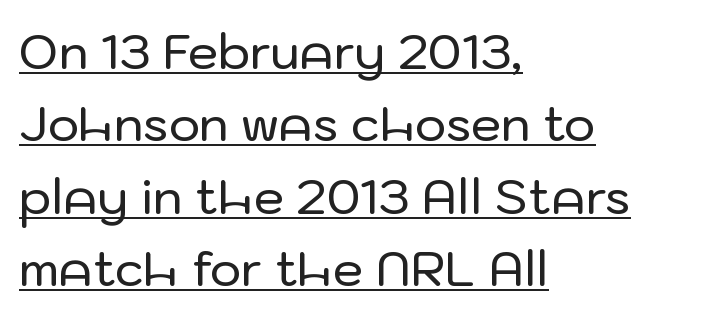
{"serif": "no", "italic": "no", "width": "normal", "stroke_contrast": "low", "x_height": "medium", "monospaced": "no", "underline": "yes", "align": "left", "line_spacing": "normal", "line_spacing_ratio": 1.51, "letter_spacing": "normal", "letter_spacing_em": 0.0, "glyph_px": 48}
